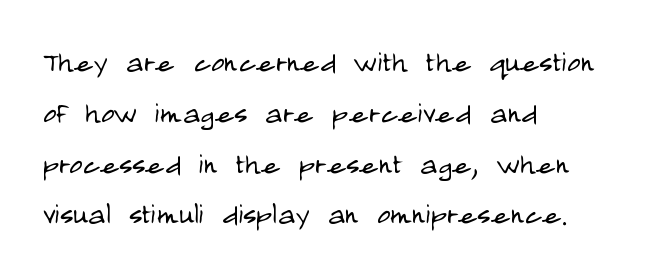
Classification — sans serif. This is not heavy type; no bold has been used. This is the regular roman posture of the typeface. Notice how the passage keeps a crisp vertical edge on the left only.
